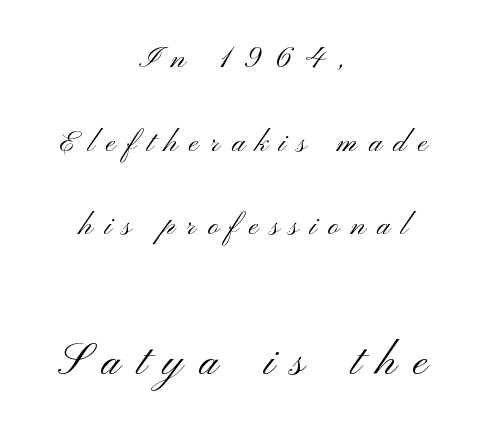
Rule under the text: the space is simply empty. This sample uses a sans-serif face. Ink coverage per letter is moderate at most. Whoever set this chose breathing room over compactness in the vertical rhythm. Is this a fixed-width face? No — the glyphs have proportional, varying widths.
